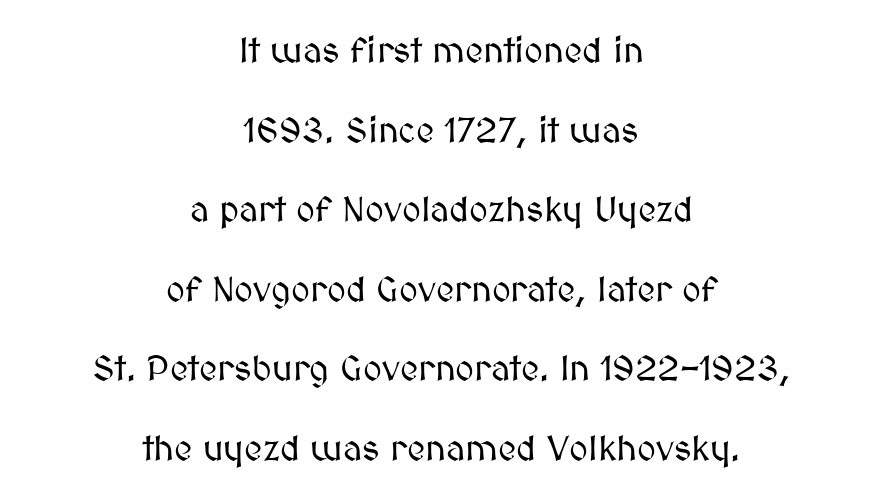
{"italic": "no", "width": "normal", "stroke_contrast": "medium", "x_height": "medium", "monospaced": "no", "underline": "no", "align": "center", "line_spacing": "loose", "line_spacing_ratio": 2.21, "letter_spacing": "normal", "letter_spacing_em": 0.0, "glyph_px": 36}
